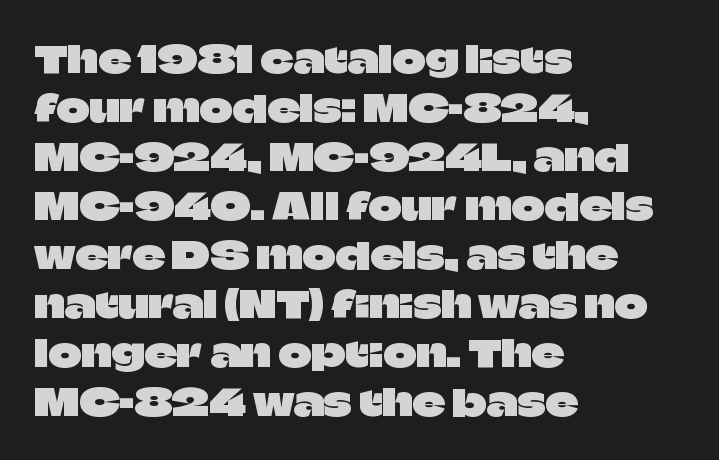
The line texture is even and compact thanks to regular tracking. These lines are composed in type without serifs. Whoever set this chose a conventional vertical rhythm. This rendering features lettering with no underline.
